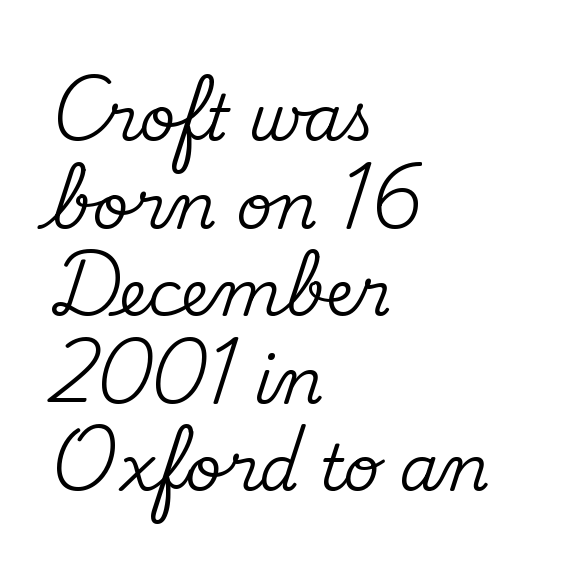
{"width": "normal", "stroke_contrast": "medium", "x_height": "small", "monospaced": "no", "underline": "no", "align": "left", "line_spacing": "normal", "line_spacing_ratio": 1.39, "letter_spacing": "normal", "letter_spacing_em": 0.0, "glyph_px": 63}
